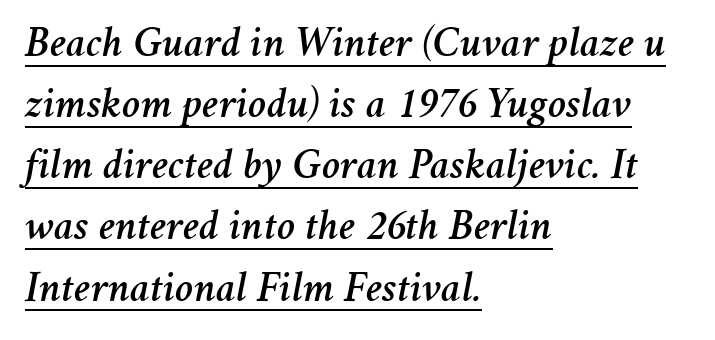
{"italic": "yes", "lean": "right", "slant_degrees": 11, "width": "normal", "stroke_contrast": "medium", "x_height": "medium", "monospaced": "no", "underline": "yes", "align": "left", "line_spacing": "normal", "line_spacing_ratio": 1.39, "letter_spacing": "normal", "letter_spacing_em": 0.0, "glyph_px": 44}
